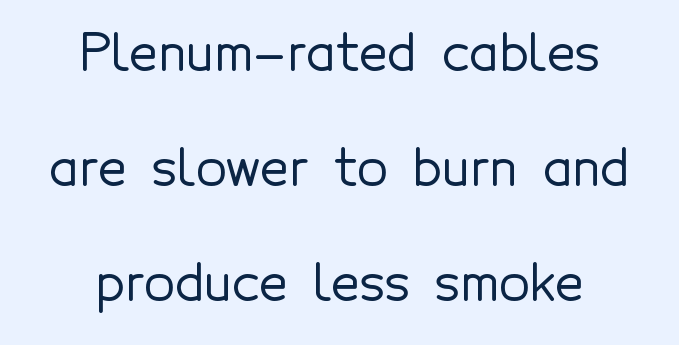
Q: Is the text italic (slanted)? A: No, it is upright.
Q: Is the typeface a serif or a sans-serif typeface? A: Sans-serif.
Q: Is the text underlined? A: No.
Q: How is the paragraph aligned? A: Centered.
Q: Is the spacing between letters normal or unusually wide? A: Normal.
Q: Is the spacing between lines tight, normal or loose? A: Loose.
Q: Width (condensed, normal, or wide)? A: Normal.
Q: x-height? A: Medium.
Q: Monospaced? A: No.
